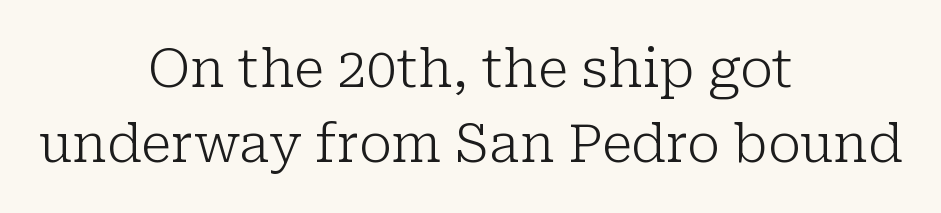
The image shows 53 px light serif type, upright; set centered, normal line spacing (1.42x), normal letter spacing, not underlined; low stroke contrast and a medium x-height.
